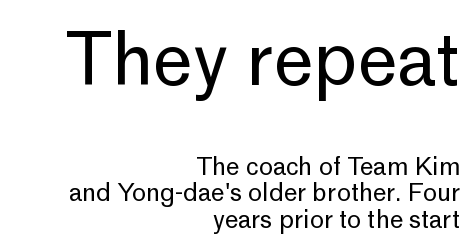
{"serif": "no", "italic": "no", "bold": "no", "weight": "regular", "width": "normal", "stroke_contrast": "low", "x_height": "medium", "monospaced": "no", "underline": "no", "align": "right", "line_spacing": "tight", "line_spacing_ratio": 1.1, "letter_spacing": "normal", "letter_spacing_em": 0.0, "larger_block": "first", "size_ratio": 2.96, "glyph_px": 71}
